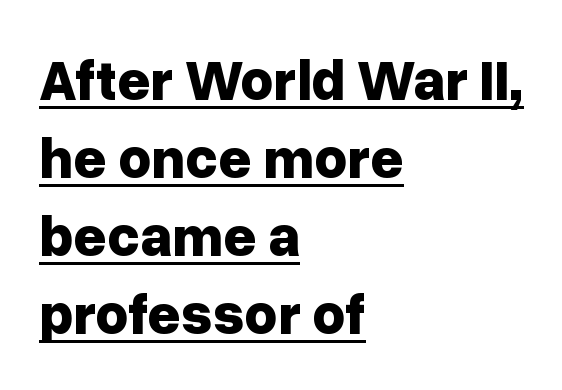
Q: Is the text bold? A: Yes.
Q: Is the text italic (slanted)? A: No, it is upright.
Q: Is the typeface a serif or a sans-serif typeface? A: Sans-serif.
Q: Is the text underlined? A: Yes.
Q: How is the paragraph aligned? A: Left-aligned.
Q: Is the spacing between letters normal or unusually wide? A: Normal.
Q: Is the spacing between lines tight, normal or loose? A: Normal.
Q: Width (condensed, normal, or wide)? A: Normal.
Q: Stroke contrast? A: Low.
Q: x-height? A: Medium.
Q: Monospaced? A: No.
